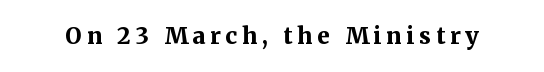
{"italic": "no", "bold": "yes", "underline": "no", "letter_spacing": "wide", "letter_spacing_em": 0.21, "glyph_px": 23}
